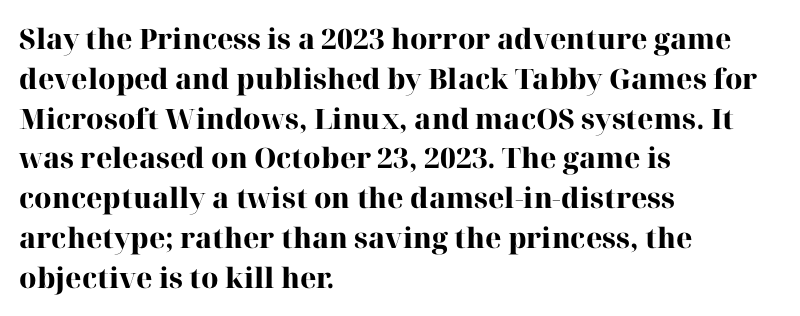
The image shows 28 px heavy serif type, upright; set left-aligned, normal line spacing (1.42x), normal letter spacing, not underlined; high stroke contrast and a medium x-height.
